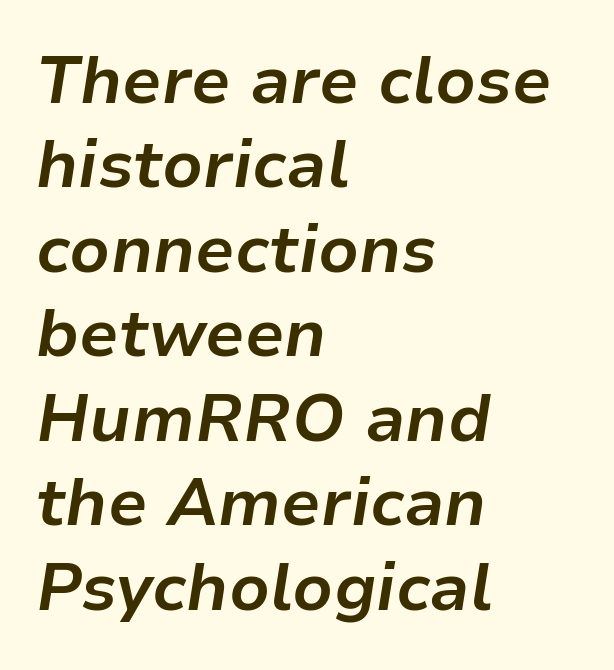
Q: Is the text bold? A: Yes.
Q: Is the text italic (slanted)? A: Yes, it leans right by about 9 degrees.
Q: Is the text underlined? A: No.
Q: How is the paragraph aligned? A: Left-aligned.
Q: Is the spacing between letters normal or unusually wide? A: Normal.
Q: Is the spacing between lines tight, normal or loose? A: Normal.
Q: Width (condensed, normal, or wide)? A: Normal.
Q: Stroke contrast? A: Low.
Q: x-height? A: Medium.
Q: Monospaced? A: No.
